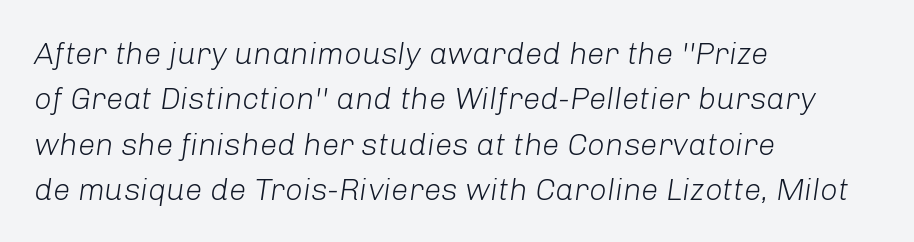
Q: Is the text bold? A: No.
Q: Is the text italic (slanted)? A: Yes, it leans right by about 8 degrees.
Q: Is the text underlined? A: No.
Q: How is the paragraph aligned? A: Left-aligned.
Q: Is the spacing between letters normal or unusually wide? A: Normal.
Q: Is the spacing between lines tight, normal or loose? A: Normal.
Q: Width (condensed, normal, or wide)? A: Normal.
Q: Stroke contrast? A: Low.
Q: x-height? A: Medium.
Q: Monospaced? A: No.
